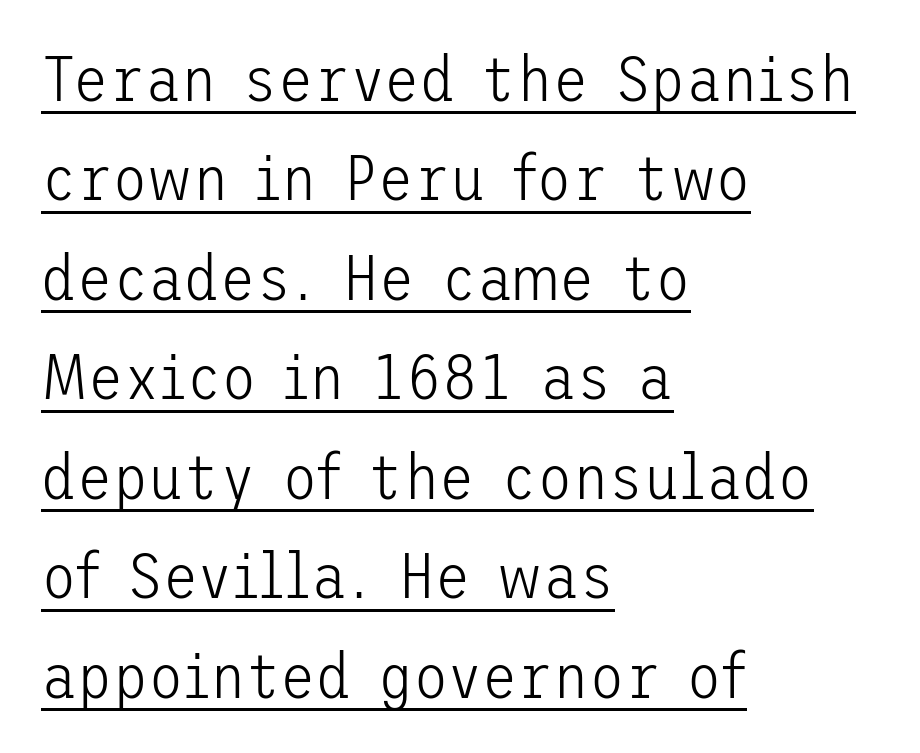
Q: Is the text bold? A: No.
Q: Is the text italic (slanted)? A: No, it is upright.
Q: Is the typeface a serif or a sans-serif typeface? A: Sans-serif.
Q: Is the text underlined? A: Yes.
Q: How is the paragraph aligned? A: Left-aligned.
Q: Is the spacing between letters normal or unusually wide? A: Normal.
Q: Is the spacing between lines tight, normal or loose? A: Normal.
Q: Width (condensed, normal, or wide)? A: Normal.
Q: Stroke contrast? A: Low.
Q: x-height? A: Medium.
